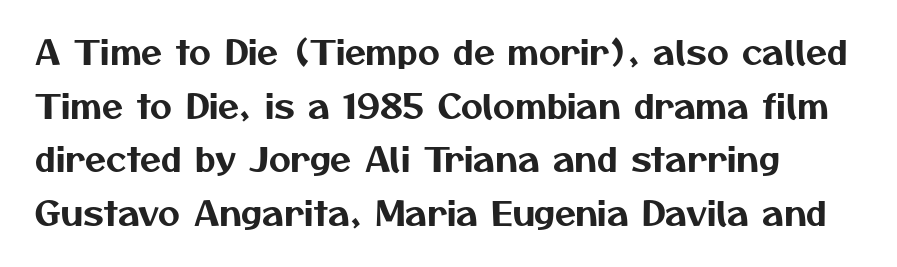
No word sits above an underline. Varying glyph widths throughout — classic text-font behaviour. These lines sit exactly where default settings would place them. Serifs: no, the terminals of the letterforms are clean.
